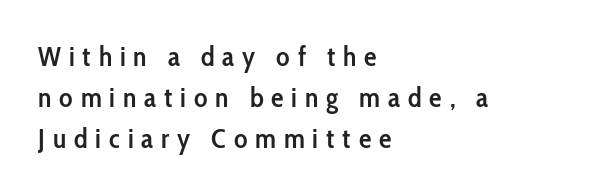
Observe the absence of serifs on each vertical stroke in this sample. These lines carry some extra weight — a demibold, not a full bold. The gaps between neighbouring characters are conspicuously large. No italicization has been applied; the sample stays upright. Vertical spacing — default.
